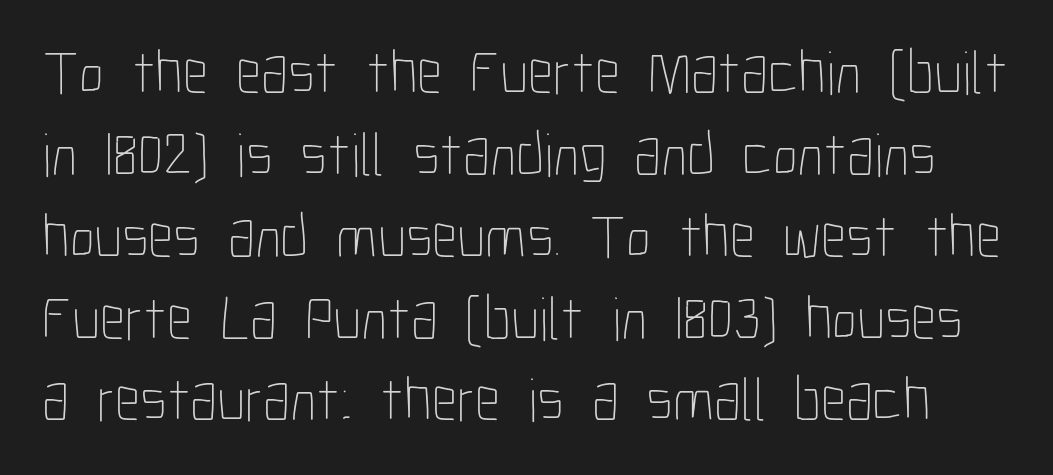
{"italic": "no", "bold": "no", "weight": "thin", "width": "condensed", "stroke_contrast": "low", "x_height": "medium", "monospaced": "no", "underline": "no", "line_spacing": "normal", "line_spacing_ratio": 1.32, "letter_spacing": "normal", "letter_spacing_em": 0.0, "glyph_px": 62}
